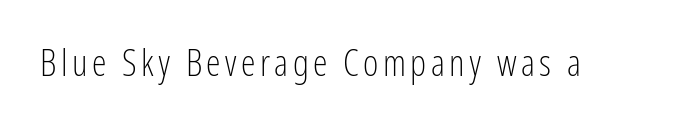
The image shows 37 px light, condensed sans-serif type, upright; set not underlined; low stroke contrast and a medium x-height.
